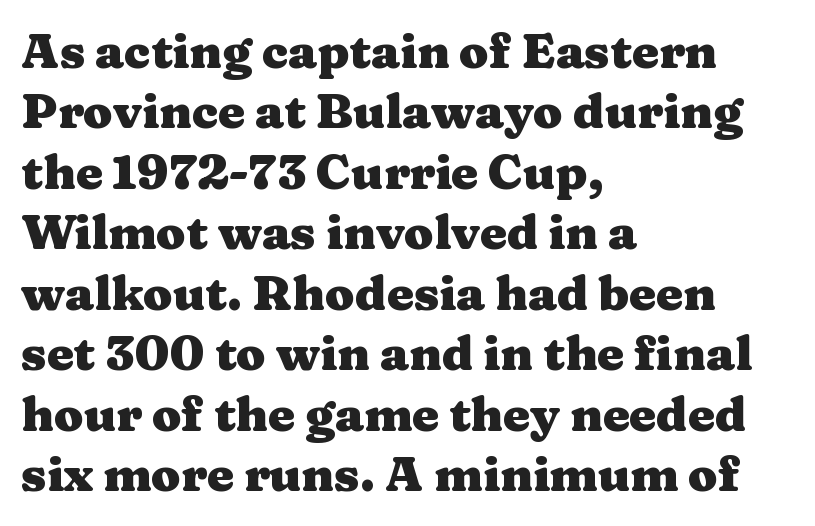
The image shows 48 px heavy, wide serif type, upright; set left-aligned, normal line spacing (1.26x), normal letter spacing, not underlined; medium stroke contrast and a medium x-height.
